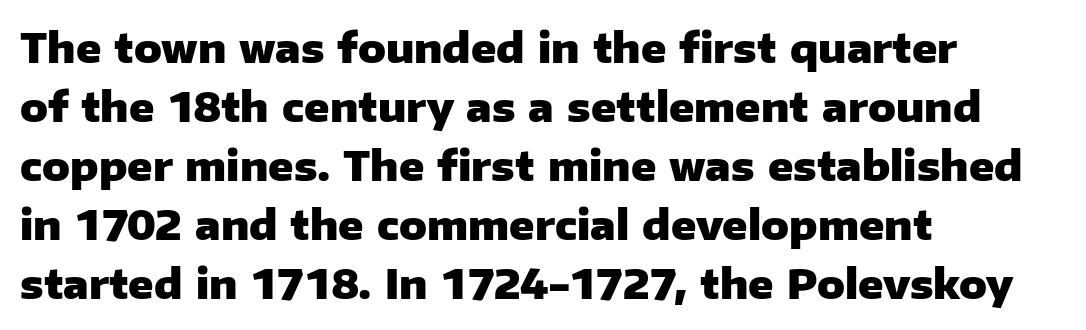
{"serif": "no", "italic": "no", "bold": "yes", "weight": "heavy", "width": "normal", "stroke_contrast": "low", "x_height": "medium", "monospaced": "no", "underline": "no", "align": "left", "line_spacing": "normal", "line_spacing_ratio": 1.44, "letter_spacing": "normal", "letter_spacing_em": 0.0, "glyph_px": 41}
